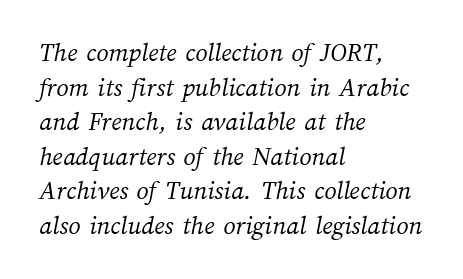
Short and long lines alike share a common starting point at left. Successive baselines arrive at the customary interval. The font is comparable to plain body text, perhaps lighter. The gap between lines stays unmarked. The passage shown has conventional tracking throughout.
